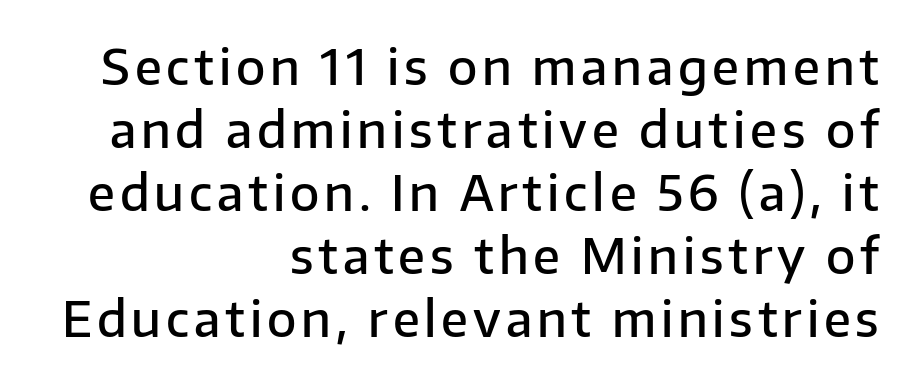
Q: Is the text bold? A: Semi-bold.
Q: Is the text italic (slanted)? A: No, it is upright.
Q: Is the typeface a serif or a sans-serif typeface? A: Sans-serif.
Q: Is the text underlined? A: No.
Q: How is the paragraph aligned? A: Right-aligned.
Q: Is the spacing between lines tight, normal or loose? A: Normal.
Q: Width (condensed, normal, or wide)? A: Normal.
Q: Stroke contrast? A: Low.
Q: x-height? A: Medium.
Q: Monospaced? A: No.
